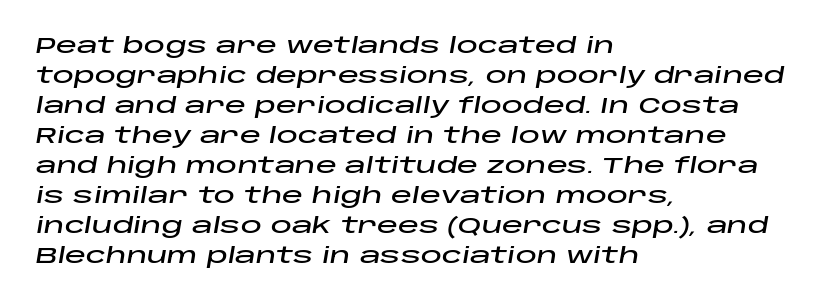
{"italic": "yes", "lean": "right", "slant_degrees": 10, "underline": "no", "align": "left", "line_spacing": "normal", "line_spacing_ratio": 1.43, "letter_spacing": "normal", "letter_spacing_em": 0.0, "glyph_px": 21}
